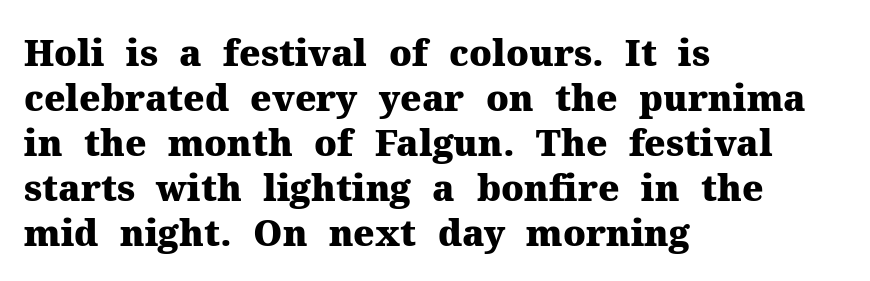
The image shows 36 px heavy serif type, upright; set left-aligned, normal line spacing (1.25x), normal letter spacing, not underlined; medium stroke contrast and a medium x-height.
